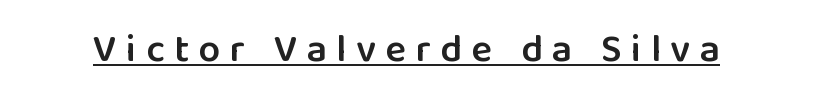
The image shows 39 px semibold sans-serif type, upright; set unusually wide letter spacing (+0.24 em), underlined; low stroke contrast and a medium x-height.
